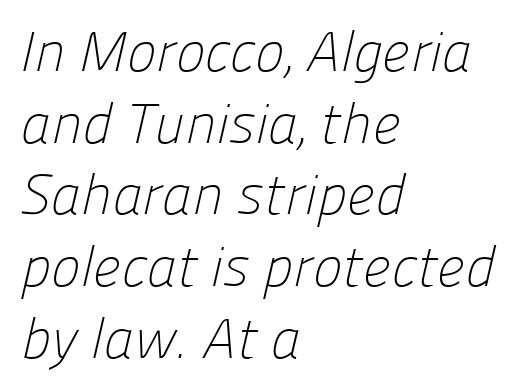
The image shows 56 px light sans-serif type; set left-aligned, normal line spacing (1.28x), normal letter spacing, not underlined; low stroke contrast and a medium x-height.
